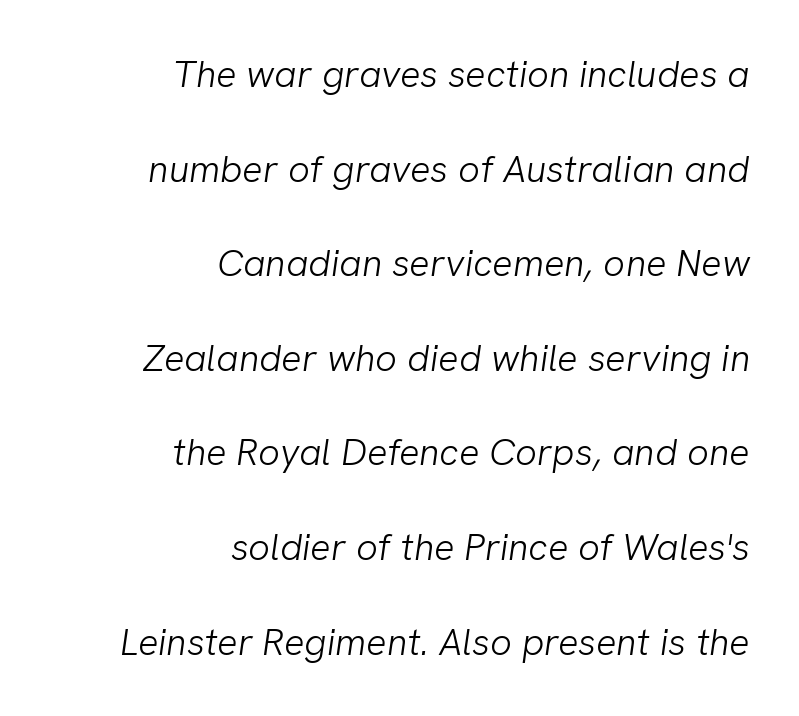
Q: Is the text bold? A: No.
Q: Is the typeface a serif or a sans-serif typeface? A: Sans-serif.
Q: Is the text underlined? A: No.
Q: How is the paragraph aligned? A: Right-aligned.
Q: Is the spacing between letters normal or unusually wide? A: Normal.
Q: Is the spacing between lines tight, normal or loose? A: Loose.
Q: Width (condensed, normal, or wide)? A: Normal.
Q: Stroke contrast? A: Low.
Q: x-height? A: Medium.
Q: Monospaced? A: No.
